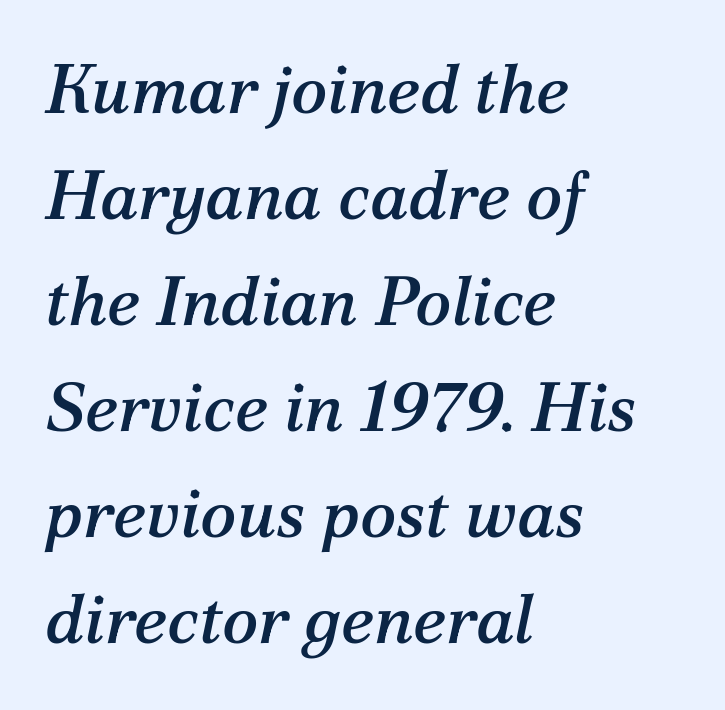
The image shows 68 px serif type, italic (leaning right); set left-aligned, normal line spacing (1.56x), normal letter spacing, not underlined; medium stroke contrast and a medium x-height.
